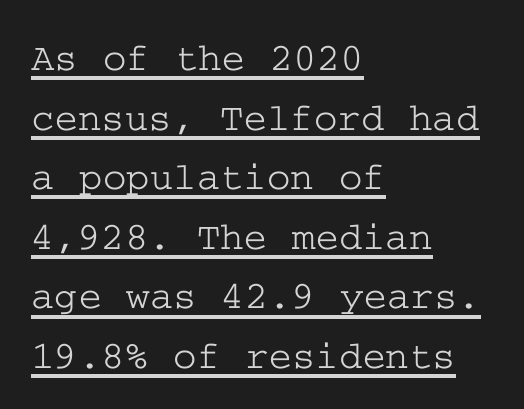
{"serif": "yes", "italic": "no", "width": "wide", "stroke_contrast": "low", "x_height": "medium", "underline": "yes", "align": "left", "line_spacing": "normal", "line_spacing_ratio": 1.49, "letter_spacing": "normal", "letter_spacing_em": 0.0, "glyph_px": 40}
